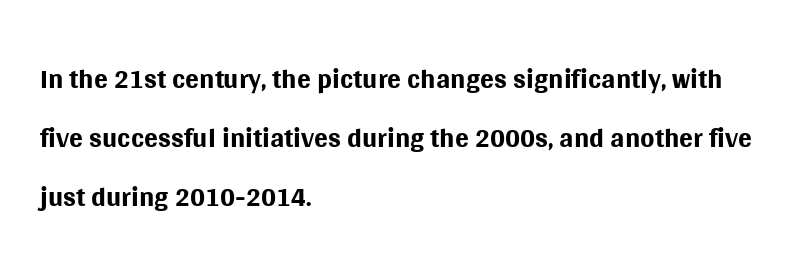
Q: Is the text bold? A: No.
Q: Is the text italic (slanted)? A: No, it is upright.
Q: Is the typeface a serif or a sans-serif typeface? A: Sans-serif.
Q: Is the text underlined? A: No.
Q: How is the paragraph aligned? A: Left-aligned.
Q: Is the spacing between letters normal or unusually wide? A: Normal.
Q: Is the spacing between lines tight, normal or loose? A: Normal.
Q: Width (condensed, normal, or wide)? A: Normal.
Q: Stroke contrast? A: Medium.
Q: x-height? A: Large.
Q: Monospaced? A: No.
